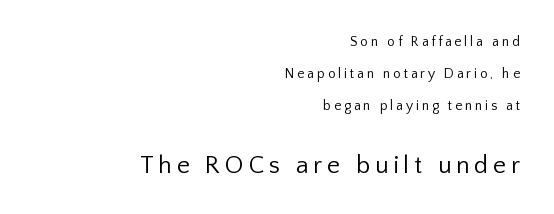
Q: Is the text bold? A: No.
Q: Is the text italic (slanted)? A: No, it is upright.
Q: Is the text underlined? A: No.
Q: How is the paragraph aligned? A: Right-aligned.
Q: Is the spacing between lines tight, normal or loose? A: Loose.
Q: Which block of text is set in a larger size, the first (top) or the second (bottom)? A: The second (bottom) one.
